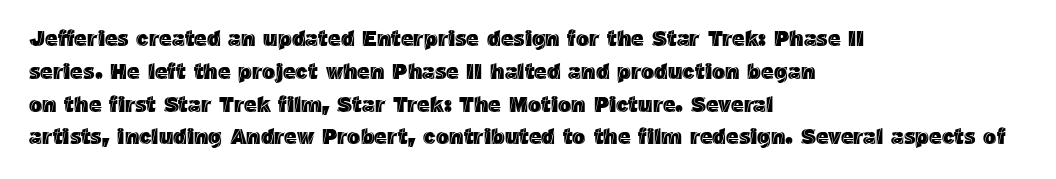
The image shows 22 px text type, upright; set left-aligned, normal line spacing (1.49x), normal letter spacing, not underlined.
